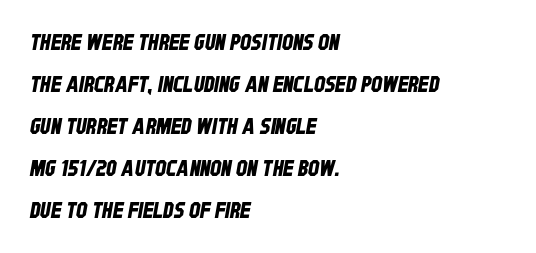
The image shows 22 px text type; set left-aligned, loose line spacing (1.91x), normal letter spacing, not underlined.
